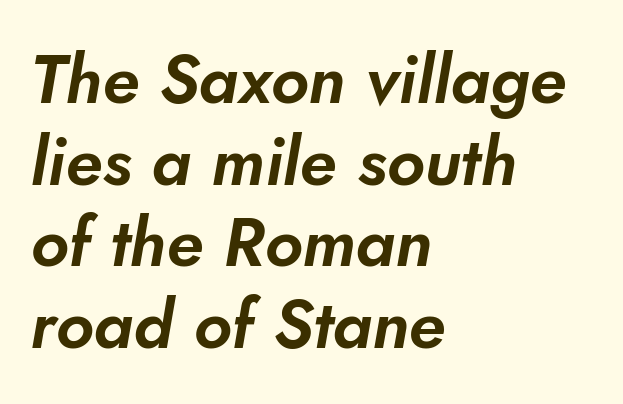
Q: Is the typeface a serif or a sans-serif typeface? A: Sans-serif.
Q: Is the text underlined? A: No.
Q: How is the paragraph aligned? A: Left-aligned.
Q: Is the spacing between letters normal or unusually wide? A: Normal.
Q: Width (condensed, normal, or wide)? A: Normal.
Q: Stroke contrast? A: Low.
Q: x-height? A: Small.
Q: Monospaced? A: No.
